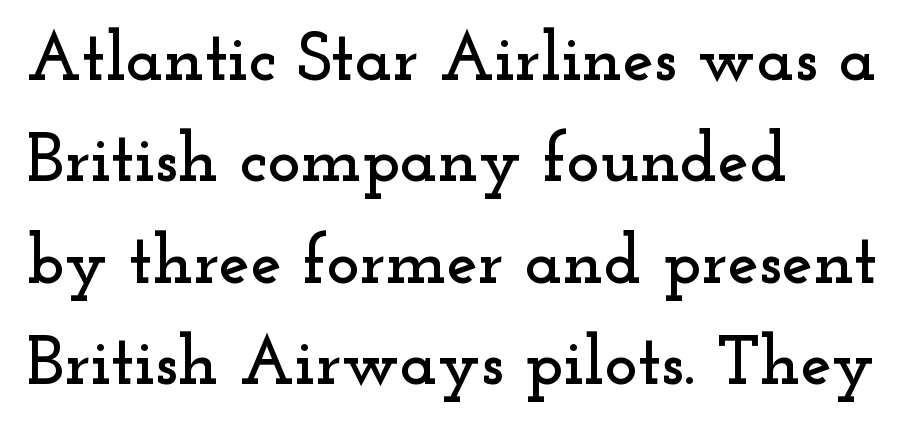
Q: Is the text italic (slanted)? A: No, it is upright.
Q: Is the typeface a serif or a sans-serif typeface? A: Serif.
Q: Is the text underlined? A: No.
Q: How is the paragraph aligned? A: Left-aligned.
Q: Is the spacing between letters normal or unusually wide? A: Normal.
Q: Is the spacing between lines tight, normal or loose? A: Normal.
Q: Width (condensed, normal, or wide)? A: Wide.
Q: Stroke contrast? A: Low.
Q: x-height? A: Small.
Q: Monospaced? A: No.
